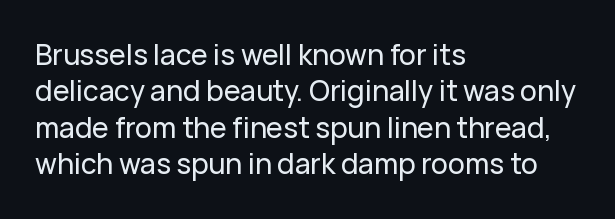
{"serif": "no", "italic": "no", "width": "normal", "stroke_contrast": "low", "x_height": "medium", "monospaced": "no", "underline": "no", "align": "left", "line_spacing": "normal", "line_spacing_ratio": 1.3, "letter_spacing": "normal", "letter_spacing_em": 0.0, "glyph_px": 28}
